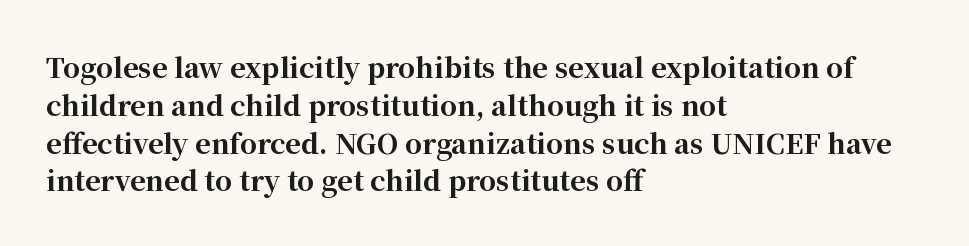
Line spacing here is normal. The baseline area is clear. This sample uses an upright cut, with every glyph sitting square on the baseline. These lines keep a tight, regular rhythm from letter to letter. Line beginnings align vertically; line endings do not.
